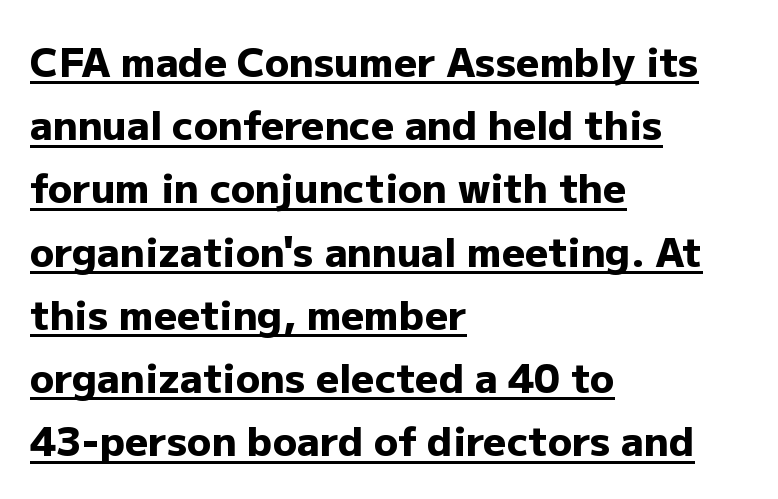
The image shows 40 px heavy sans-serif type, upright; set left-aligned, normal line spacing (1.58x), normal letter spacing, underlined; low stroke contrast and a medium x-height.
